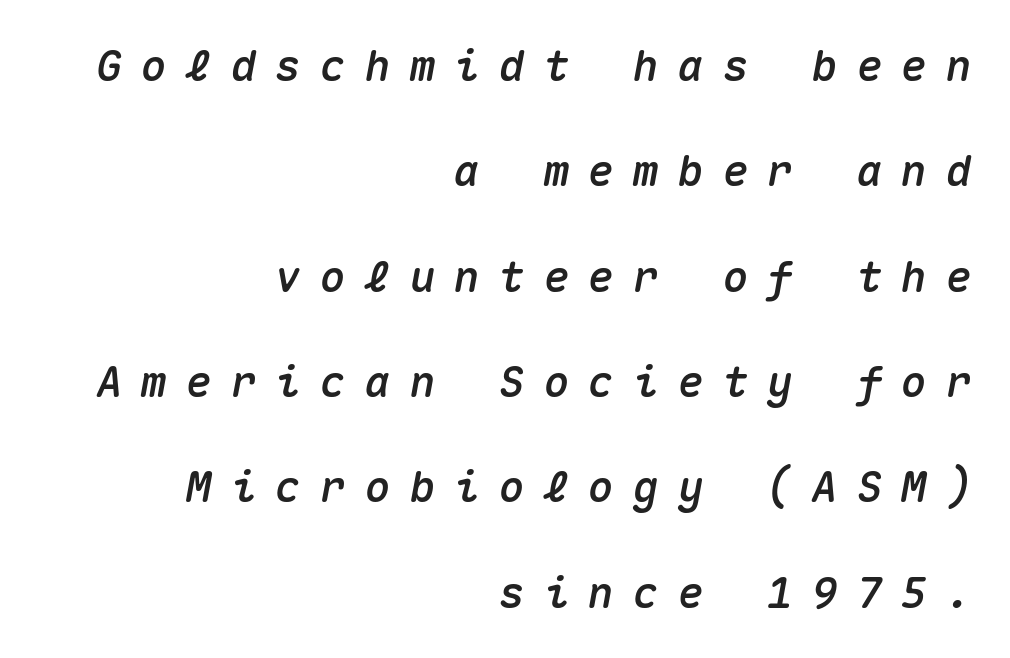
{"italic": "yes", "lean": "right", "slant_degrees": 10, "width": "normal", "stroke_contrast": "medium", "x_height": "medium", "monospaced": "yes", "underline": "no", "align": "right", "line_spacing": "loose", "line_spacing_ratio": 2.45, "letter_spacing": "wide", "letter_spacing_em": 0.44, "glyph_px": 43}
